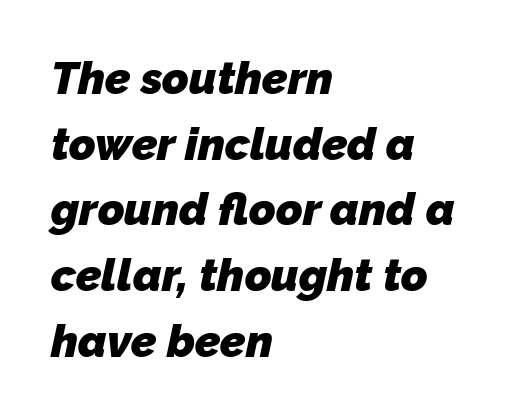
Q: Is the text bold? A: Yes.
Q: Is the typeface a serif or a sans-serif typeface? A: Sans-serif.
Q: Is the text underlined? A: No.
Q: How is the paragraph aligned? A: Left-aligned.
Q: Is the spacing between letters normal or unusually wide? A: Normal.
Q: Is the spacing between lines tight, normal or loose? A: Normal.
Q: Width (condensed, normal, or wide)? A: Normal.
Q: Stroke contrast? A: Low.
Q: x-height? A: Medium.
Q: Monospaced? A: No.
